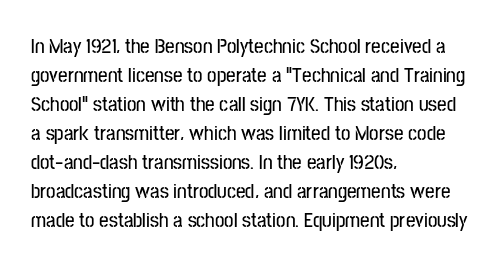
Does the leading feel generous? No, just average. Nobody touched the tracking dial on this one. This is the regular roman posture of the typeface. Visually the block forms a straight wall on the left and a jagged coastline on the right.
